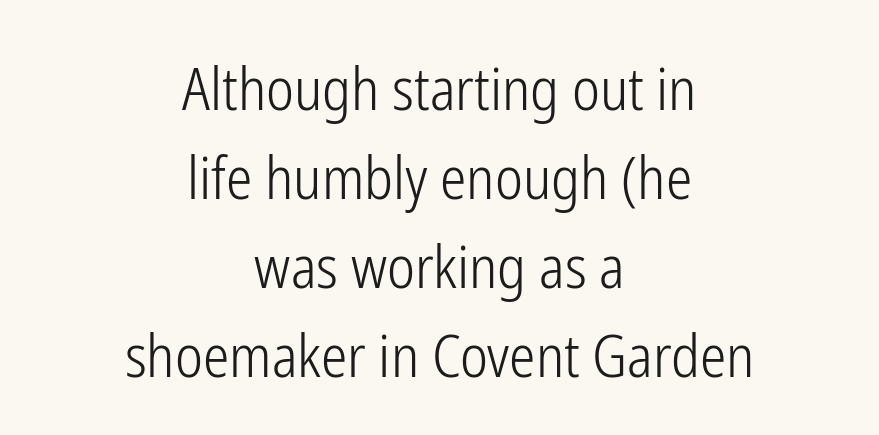
The image shows 59 px light, condensed sans-serif type, upright; set centered, normal line spacing (1.51x), normal letter spacing, not underlined; low stroke contrast and a medium x-height.
